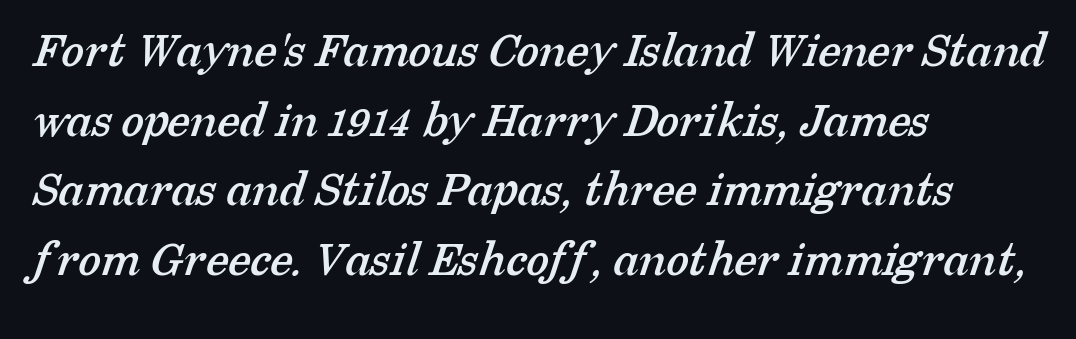
The image shows 52 px serif type; set left-aligned, normal line spacing (1.34x), normal letter spacing, not underlined; low stroke contrast and a medium x-height.
